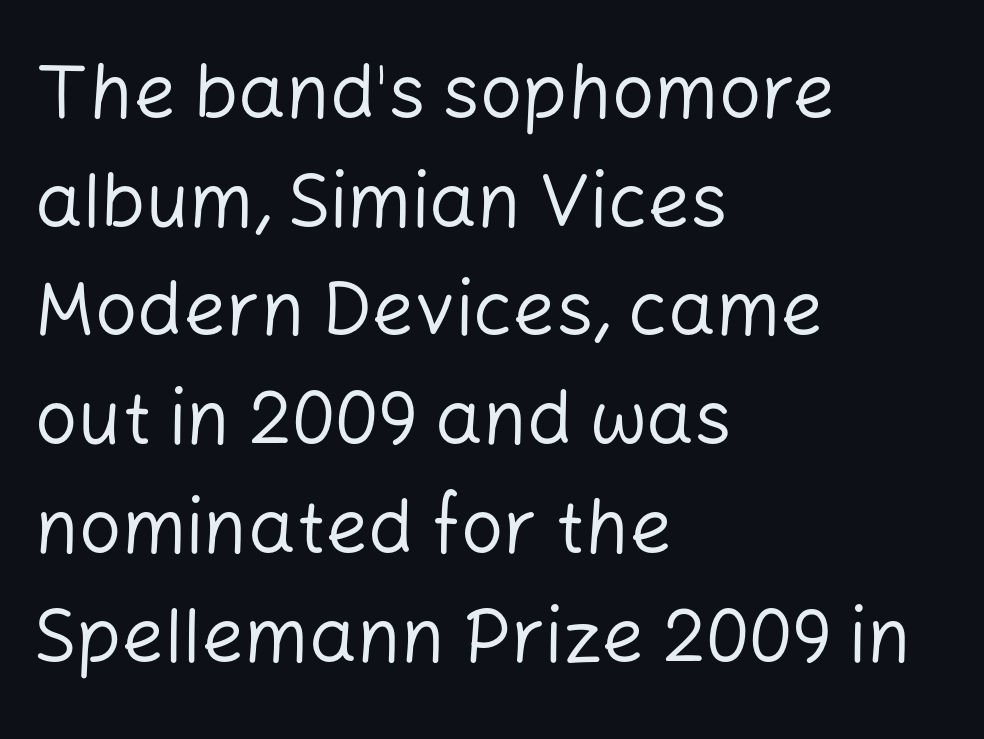
{"serif": "no", "italic": "no", "bold": "no", "weight": "regular", "width": "normal", "stroke_contrast": "low", "x_height": "medium", "monospaced": "no", "underline": "no", "align": "left", "line_spacing": "normal", "line_spacing_ratio": 1.45, "letter_spacing": "normal", "letter_spacing_em": 0.0, "glyph_px": 75}
